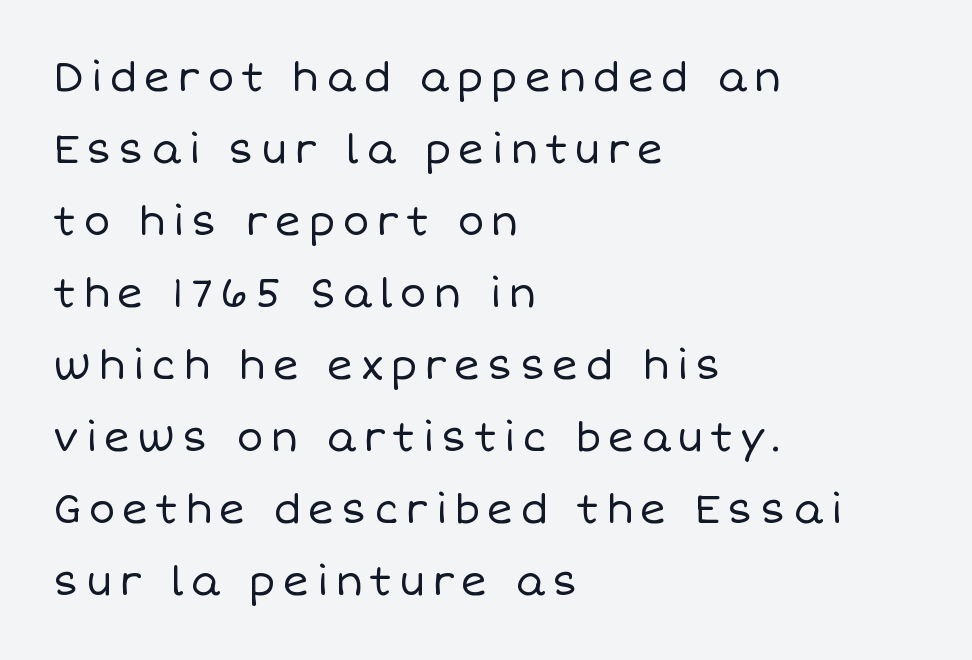
{"italic": "no", "bold": "no", "weight": "regular", "width": "normal", "stroke_contrast": "low", "x_height": "large", "monospaced": "no", "underline": "no", "align": "left", "line_spacing_ratio": 1.8, "glyph_px": 40}
